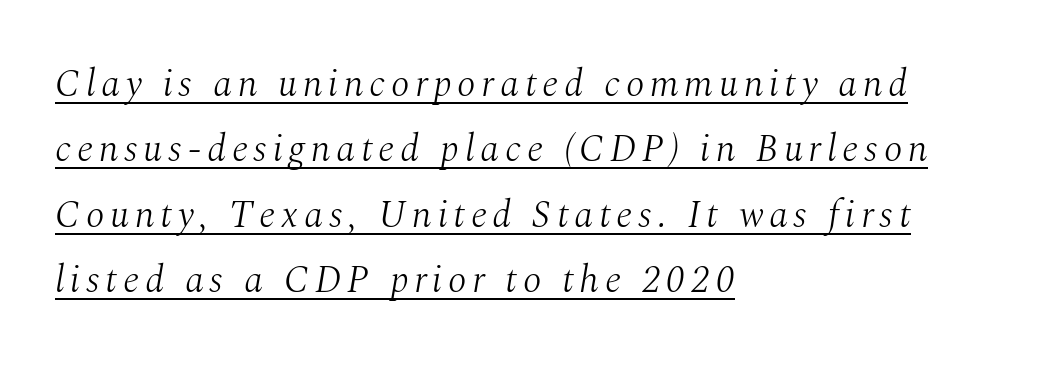
Is the type heavy? It reads as light-to-regular instead. You could not count columns in this text — the font is proportionally spaced. Glance below the letters and you will spot a drawn line. Notice how the stems are inclined rather than vertical — that's the hallmark of italics. Is the block centered? No — it sits flush against the left margin.
